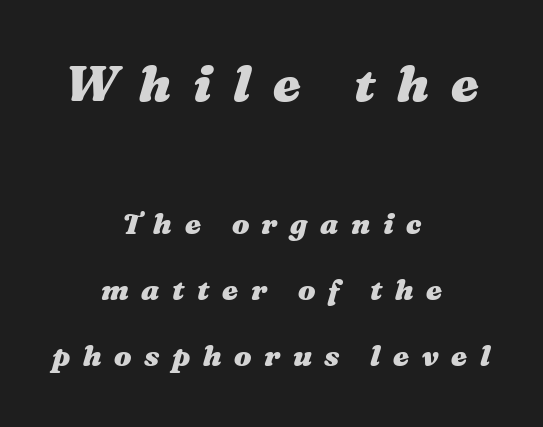
Casual observation: everything's sitting right in the middle. Unmarked baselines from the first word to the last. Varying glyph widths throughout — classic text-font behaviour. Bold? Absolutely — the strokes are thick and heavy.
